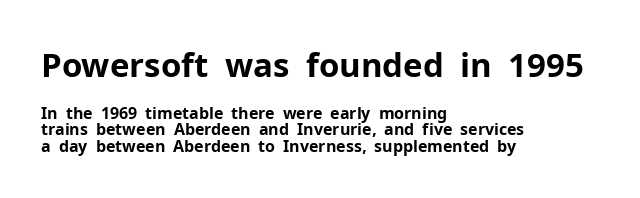
{"serif": "no", "italic": "no", "bold": "yes", "weight": "bold", "width": "normal", "stroke_contrast": "low", "x_height": "medium", "monospaced": "no", "underline": "no", "align": "left", "line_spacing": "tight", "line_spacing_ratio": 1.02, "letter_spacing": "normal", "letter_spacing_em": 0.0, "larger_block": "first", "size_ratio": 2.06, "glyph_px": 33}
